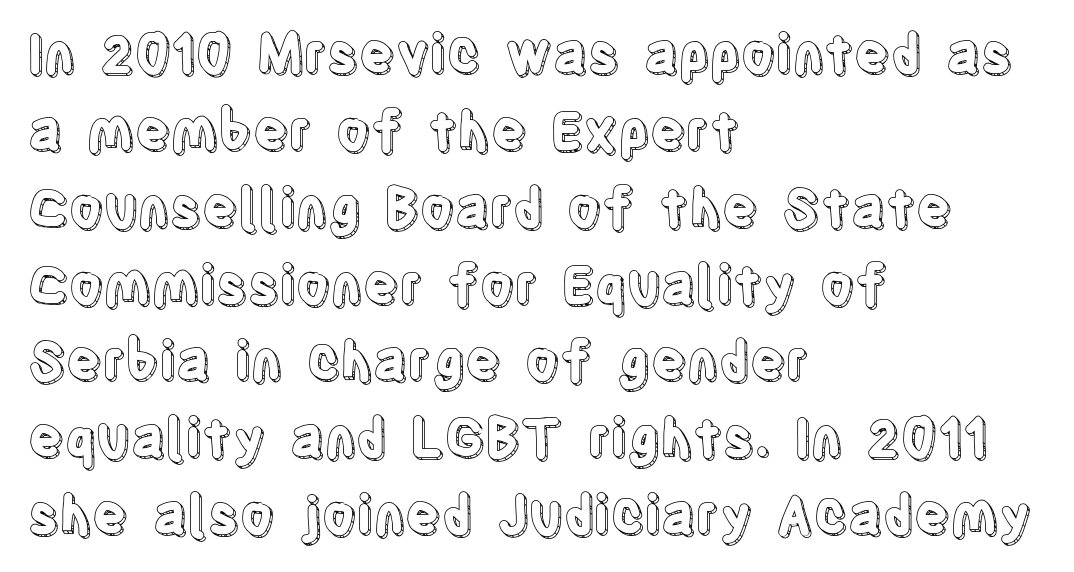
{"italic": "no", "width": "condensed", "x_height": "large", "monospaced": "no", "underline": "no", "align": "left", "line_spacing": "normal", "line_spacing_ratio": 1.45, "letter_spacing": "normal", "letter_spacing_em": 0.0, "glyph_px": 53}
